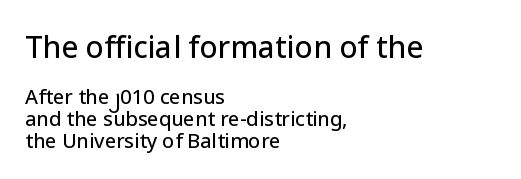
Q: Is the text italic (slanted)? A: No, it is upright.
Q: Is the typeface a serif or a sans-serif typeface? A: Sans-serif.
Q: Is the text underlined? A: No.
Q: How is the paragraph aligned? A: Left-aligned.
Q: Is the spacing between letters normal or unusually wide? A: Normal.
Q: Is the spacing between lines tight, normal or loose? A: Tight.
Q: Which block of text is set in a larger size, the first (top) or the second (bottom)? A: The first (top) one.
Q: Width (condensed, normal, or wide)? A: Normal.
Q: Stroke contrast? A: Low.
Q: x-height? A: Medium.
Q: Monospaced? A: No.
